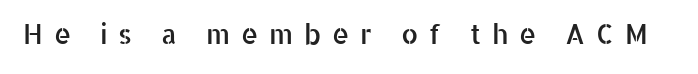
{"italic": "no", "underline": "no", "letter_spacing": "wide", "letter_spacing_em": 0.4, "glyph_px": 27}
